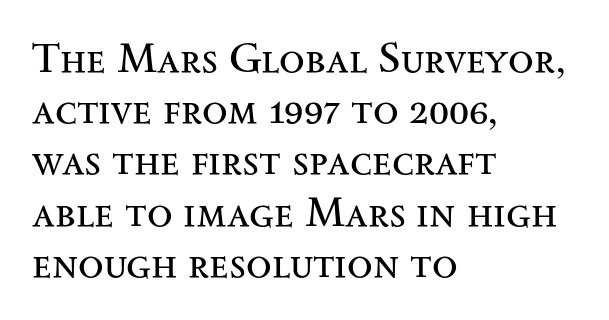
The image shows 42 px regular-weight, wide serif type, upright; set left-aligned, line spacing 1.22x, normal letter spacing, not underlined; medium stroke contrast and a small x-height.
